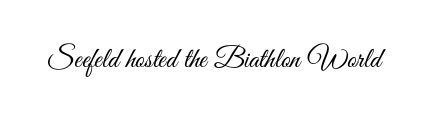
Q: Is the text bold? A: No.
Q: Is the text italic (slanted)? A: Yes.
Q: Is the typeface a serif or a sans-serif typeface? A: Sans-serif.
Q: Is the text underlined? A: No.
Q: Is the spacing between letters normal or unusually wide? A: Normal.
Q: Width (condensed, normal, or wide)? A: Condensed.
Q: Stroke contrast? A: Medium.
Q: x-height? A: Small.
Q: Monospaced? A: No.
